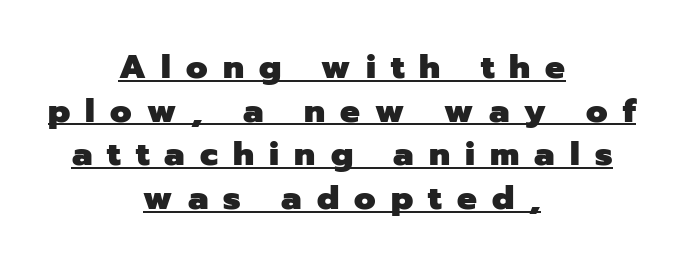
{"serif": "no", "italic": "no", "bold": "yes", "weight": "heavy", "width": "normal", "stroke_contrast": "low", "x_height": "medium", "monospaced": "no", "underline": "yes", "align": "center", "line_spacing": "normal", "line_spacing_ratio": 1.32, "letter_spacing": "wide", "letter_spacing_em": 0.46, "glyph_px": 33}
